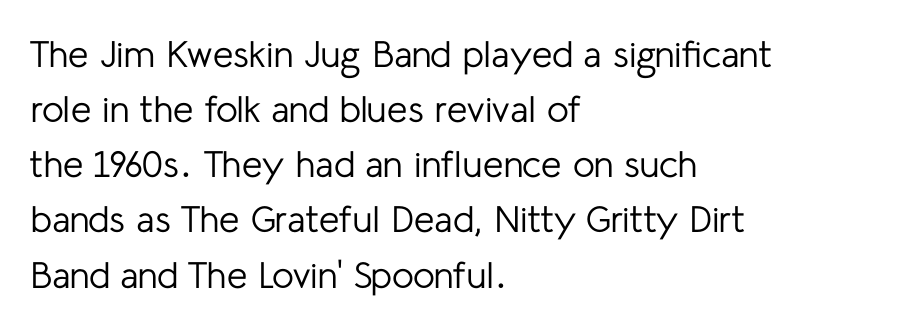
The image shows 37 px regular-weight sans-serif type, upright; set left-aligned, normal line spacing (1.49x), normal letter spacing, not underlined; low stroke contrast and a medium x-height.
